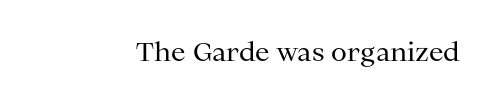
The image shows 26 px text type, upright; set normal letter spacing, not underlined.
